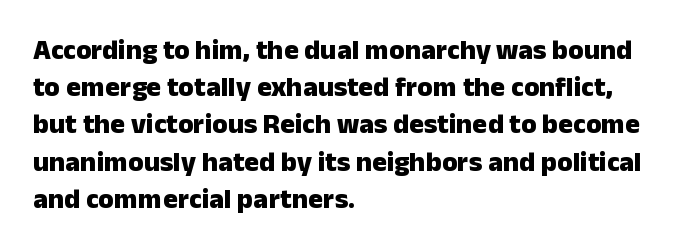
The image shows 28 px heavy sans-serif type, upright; set left-aligned, normal line spacing (1.33x), normal letter spacing, not underlined; low stroke contrast and a medium x-height.
